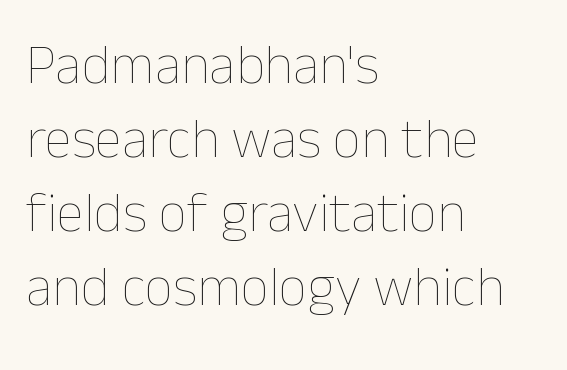
{"italic": "no", "bold": "no", "weight": "thin", "width": "normal", "stroke_contrast": "low", "x_height": "medium", "monospaced": "no", "underline": "no", "align": "left", "line_spacing": "normal", "line_spacing_ratio": 1.32, "letter_spacing": "normal", "letter_spacing_em": 0.0, "glyph_px": 56}
